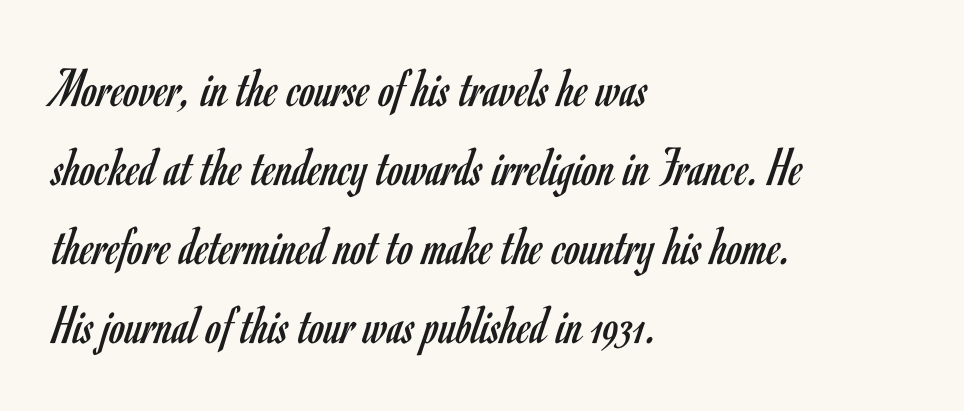
Q: Is the text bold? A: No.
Q: Is the text italic (slanted)? A: Yes.
Q: Is the typeface a serif or a sans-serif typeface? A: Sans-serif.
Q: Is the text underlined? A: No.
Q: How is the paragraph aligned? A: Left-aligned.
Q: Is the spacing between letters normal or unusually wide? A: Normal.
Q: Is the spacing between lines tight, normal or loose? A: Normal.
Q: Width (condensed, normal, or wide)? A: Condensed.
Q: Stroke contrast? A: Low.
Q: x-height? A: Small.
Q: Monospaced? A: No.
